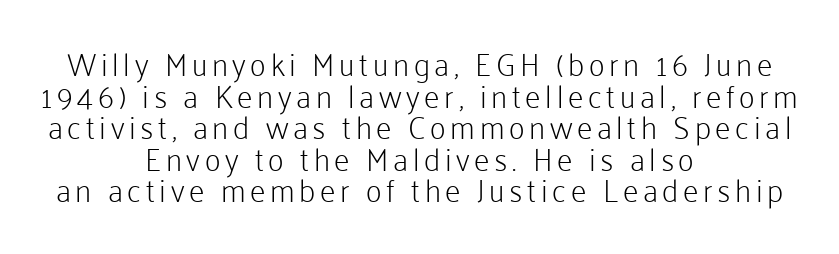
The image shows 31 px light sans-serif type, upright; set centered, tight line spacing (1.02x), not underlined; low stroke contrast and a medium x-height.
